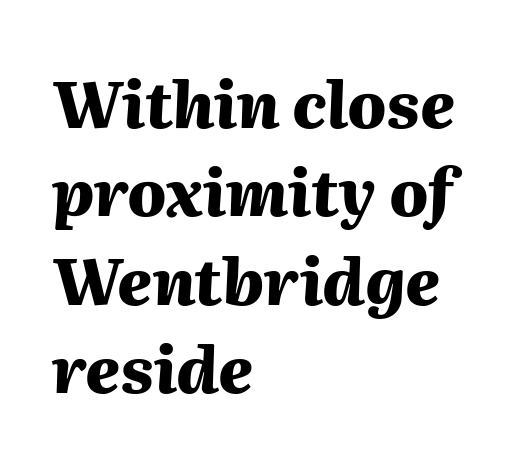
The image shows 64 px heavy type, italic (leaning right); set left-aligned, normal line spacing (1.38x), normal letter spacing, not underlined; medium stroke contrast and a medium x-height.
